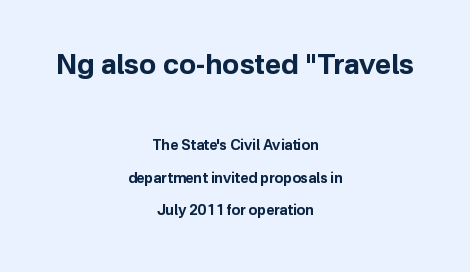
What's the leading like? Stretched, with rows far apart. Type size steps down from the first block to the second. Each word holds together tightly as a unit, with standard inter-letter gaps. The designer went with a sans here, leaving each stem footless. The glyphs are unaccompanied by any horizontal stroke below them. The letters advance in unequal steps, a hallmark of proportional type.
